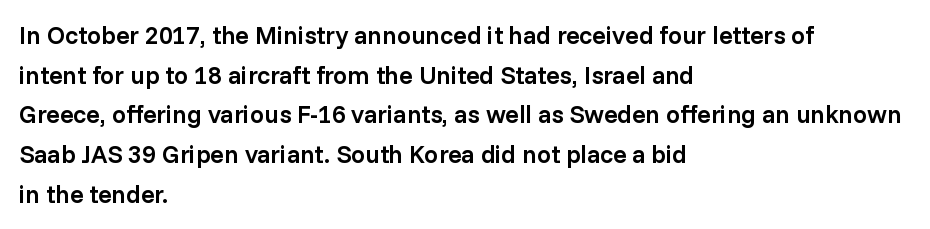
{"italic": "no", "bold": "semi", "underline": "no", "align": "left", "line_spacing": "normal", "line_spacing_ratio": 1.59, "letter_spacing": "normal", "letter_spacing_em": 0.0, "glyph_px": 25}
